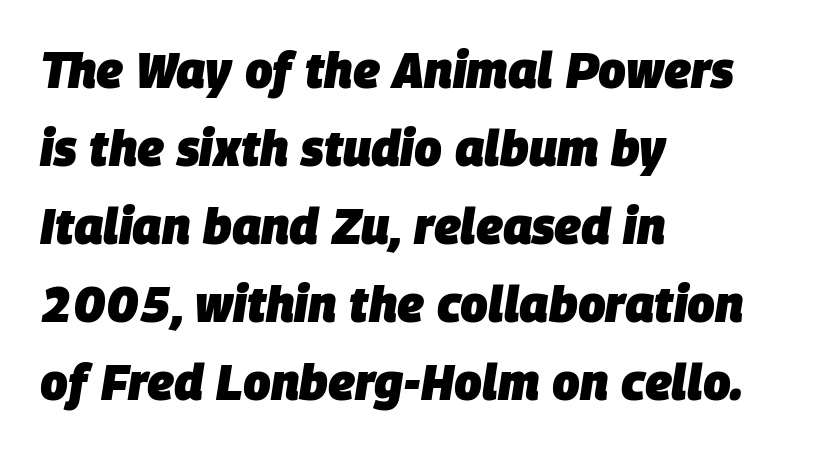
Q: Is the text bold? A: Yes.
Q: Is the text italic (slanted)? A: Yes, it leans right by about 9 degrees.
Q: Is the text underlined? A: No.
Q: How is the paragraph aligned? A: Left-aligned.
Q: Is the spacing between letters normal or unusually wide? A: Normal.
Q: Is the spacing between lines tight, normal or loose? A: Normal.
Q: Width (condensed, normal, or wide)? A: Normal.
Q: Stroke contrast? A: Low.
Q: x-height? A: Large.
Q: Monospaced? A: No.
